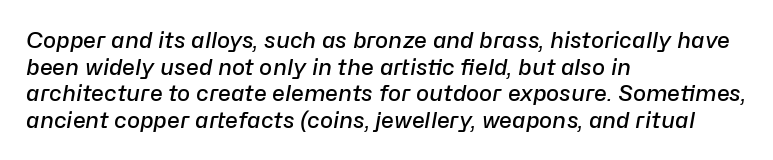
The image shows 22 px text type, italic (leaning right); set left-aligned, line spacing 1.21x, normal letter spacing, not underlined.
